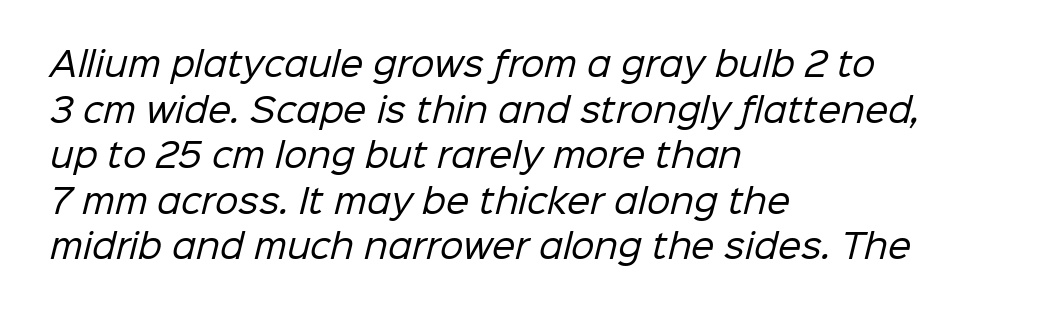
{"serif": "no", "bold": "no", "weight": "regular", "width": "normal", "stroke_contrast": "low", "x_height": "medium", "monospaced": "no", "underline": "no", "align": "left", "line_spacing": "normal", "line_spacing_ratio": 1.38, "letter_spacing": "normal", "letter_spacing_em": 0.0, "glyph_px": 33}
